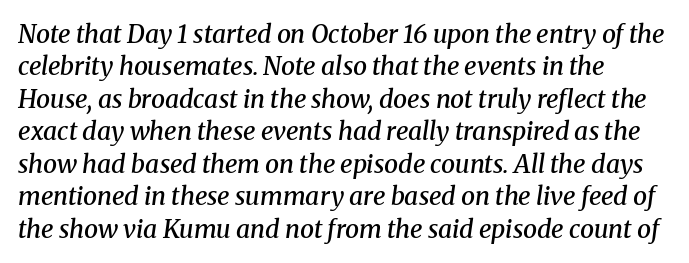
The image shows 25 px text type, italic (leaning right); set left-aligned, normal line spacing (1.3x), normal letter spacing, not underlined.
